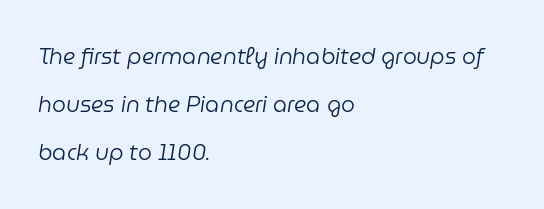
Q: Is the text bold? A: No.
Q: Is the text italic (slanted)? A: Yes, it leans right by about 9 degrees.
Q: Is the text underlined? A: No.
Q: How is the paragraph aligned? A: Left-aligned.
Q: Is the spacing between letters normal or unusually wide? A: Normal.
Q: Is the spacing between lines tight, normal or loose? A: Loose.
